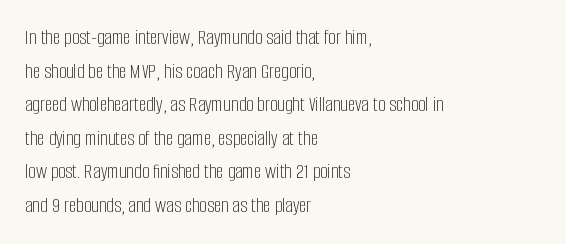
The image shows 21 px text type, upright; set left-aligned, normal line spacing (1.6x), normal letter spacing, not underlined.
